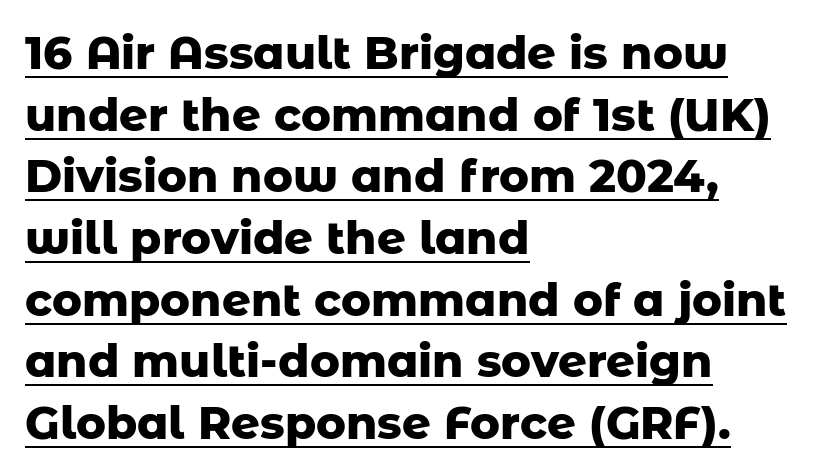
Q: Is the text bold? A: Yes.
Q: Is the text italic (slanted)? A: No, it is upright.
Q: Is the typeface a serif or a sans-serif typeface? A: Sans-serif.
Q: Is the text underlined? A: Yes.
Q: How is the paragraph aligned? A: Left-aligned.
Q: Is the spacing between letters normal or unusually wide? A: Normal.
Q: Is the spacing between lines tight, normal or loose? A: Normal.
Q: Width (condensed, normal, or wide)? A: Normal.
Q: Stroke contrast? A: Low.
Q: x-height? A: Medium.
Q: Monospaced? A: No.
